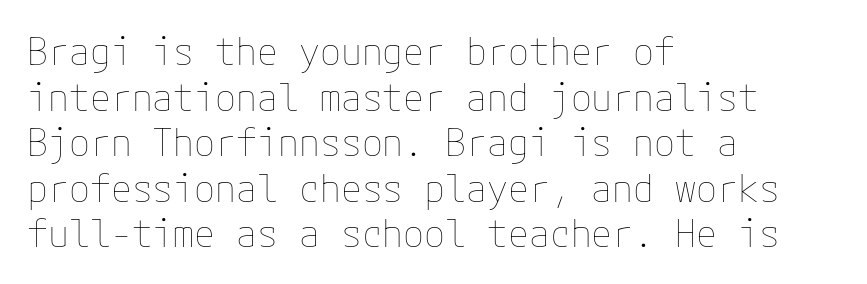
Q: Is the text bold? A: No.
Q: Is the text italic (slanted)? A: No, it is upright.
Q: Is the text underlined? A: No.
Q: How is the paragraph aligned? A: Left-aligned.
Q: Is the spacing between letters normal or unusually wide? A: Normal.
Q: Width (condensed, normal, or wide)? A: Normal.
Q: Stroke contrast? A: Low.
Q: x-height? A: Medium.
